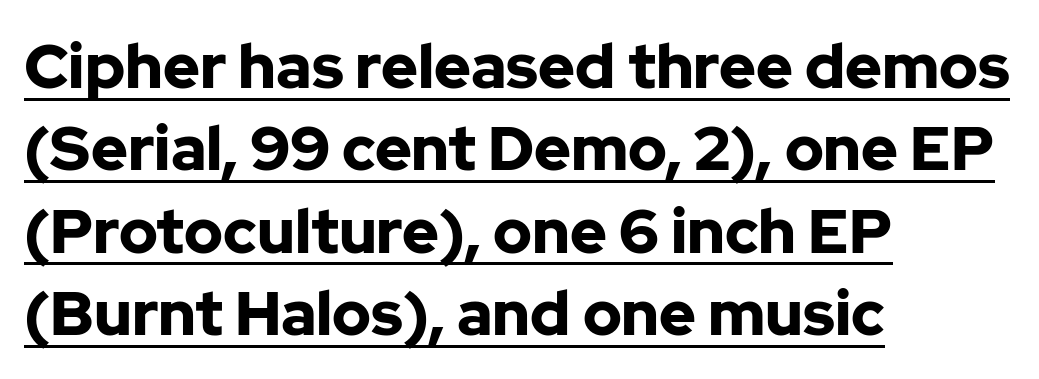
Serifs: no, the terminals of the letterforms are clean. Nope, not italic — everything's standing straight. Visually the block forms a straight wall on the left and a jagged coastline on the right. The characters look thick and weighty, a clear bold. A typesetter would call this proportional, since set widths differ per character.
